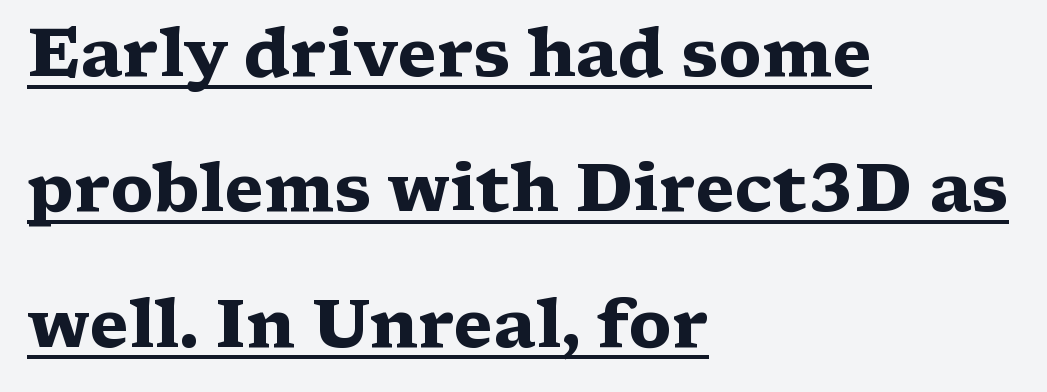
{"serif": "yes", "italic": "no", "bold": "yes", "weight": "heavy", "width": "wide", "stroke_contrast": "medium", "x_height": "medium", "monospaced": "no", "underline": "yes", "align": "left", "line_spacing": "loose", "line_spacing_ratio": 2.05, "letter_spacing": "normal", "letter_spacing_em": 0.0, "glyph_px": 66}
